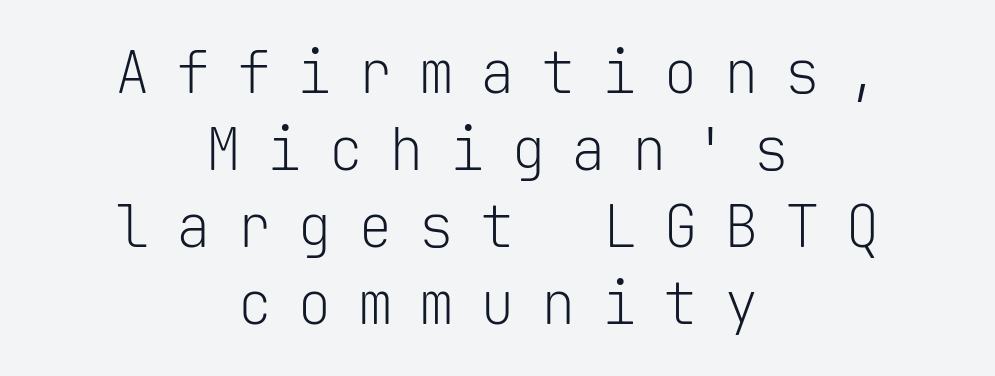
The image shows 58 px light sans-serif type, upright, monospaced; set centered, normal line spacing (1.33x), unusually wide letter spacing (+0.45 em), not underlined; low stroke contrast and a medium x-height.
